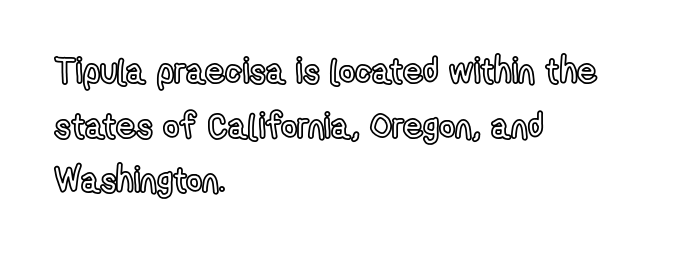
Q: Is the text italic (slanted)? A: No, it is upright.
Q: Is the text underlined? A: No.
Q: How is the paragraph aligned? A: Left-aligned.
Q: Is the spacing between letters normal or unusually wide? A: Normal.
Q: Is the spacing between lines tight, normal or loose? A: Normal.
Q: Width (condensed, normal, or wide)? A: Condensed.
Q: x-height? A: Medium.
Q: Monospaced? A: No.
